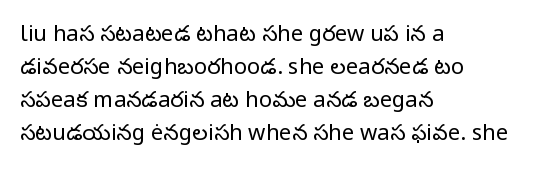
{"italic": "no", "bold": "no", "underline": "no", "align": "left", "line_spacing": "normal", "line_spacing_ratio": 1.5, "letter_spacing": "normal", "letter_spacing_em": 0.0, "glyph_px": 22}
